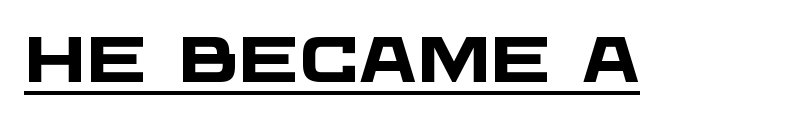
{"serif": "no", "bold": "yes", "weight": "heavy", "width": "wide", "stroke_contrast": "low", "x_height": "large", "monospaced": "no", "underline": "yes", "letter_spacing": "normal", "letter_spacing_em": 0.0, "glyph_px": 64}
